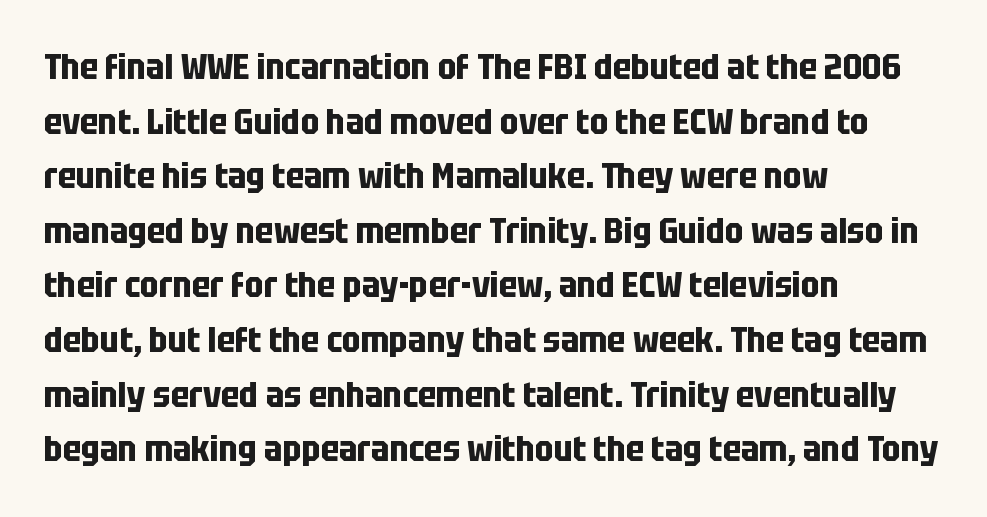
Q: Is the text bold? A: Yes.
Q: Is the text italic (slanted)? A: No, it is upright.
Q: Is the typeface a serif or a sans-serif typeface? A: Sans-serif.
Q: Is the text underlined? A: No.
Q: How is the paragraph aligned? A: Left-aligned.
Q: Is the spacing between letters normal or unusually wide? A: Normal.
Q: Is the spacing between lines tight, normal or loose? A: Normal.
Q: Width (condensed, normal, or wide)? A: Condensed.
Q: Stroke contrast? A: Low.
Q: x-height? A: Large.
Q: Monospaced? A: No.
